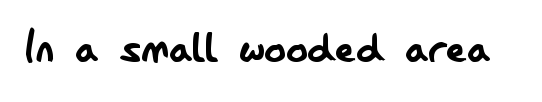
{"serif": "no", "italic": "no", "bold": "no", "weight": "regular", "width": "condensed", "stroke_contrast": "low", "x_height": "small", "monospaced": "no", "underline": "no", "letter_spacing": "normal", "letter_spacing_em": 0.0, "glyph_px": 55}
